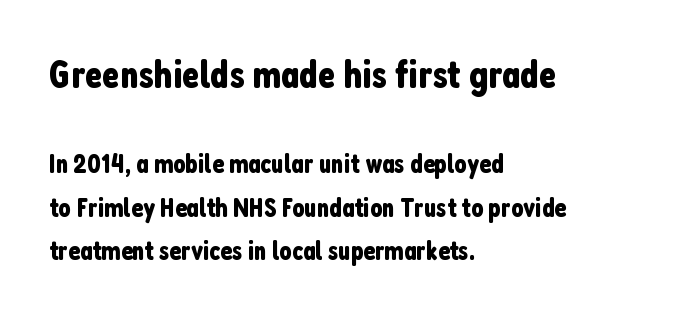
Q: Is the text italic (slanted)? A: No, it is upright.
Q: Is the typeface a serif or a sans-serif typeface? A: Sans-serif.
Q: Is the text underlined? A: No.
Q: How is the paragraph aligned? A: Left-aligned.
Q: Is the spacing between letters normal or unusually wide? A: Normal.
Q: Is the spacing between lines tight, normal or loose? A: Normal.
Q: Which block of text is set in a larger size, the first (top) or the second (bottom)? A: The first (top) one.
Q: Width (condensed, normal, or wide)? A: Condensed.
Q: Stroke contrast? A: Low.
Q: x-height? A: Medium.
Q: Monospaced? A: No.
